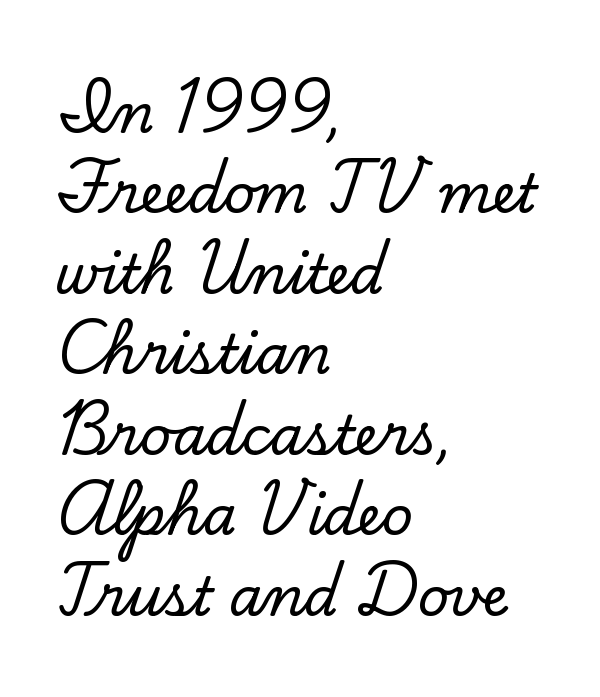
{"serif": "yes", "width": "normal", "stroke_contrast": "low", "x_height": "small", "monospaced": "no", "underline": "no", "align": "left", "line_spacing": "normal", "line_spacing_ratio": 1.49, "letter_spacing": "normal", "letter_spacing_em": 0.0, "glyph_px": 54}
